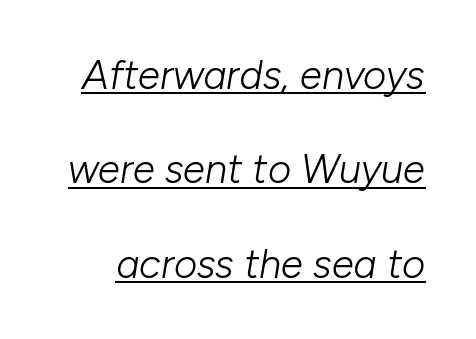
The image shows 40 px light type, italic (leaning right); set loose line spacing (2.36x), normal letter spacing, underlined; low stroke contrast and a medium x-height.
